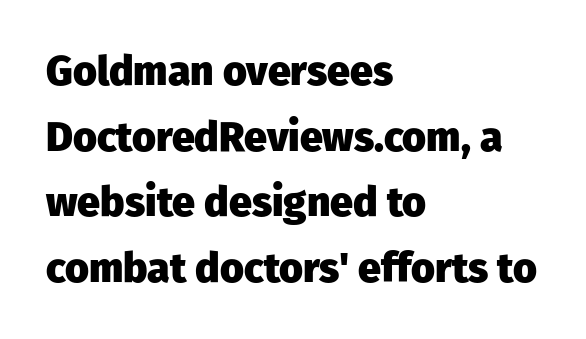
{"serif": "no", "italic": "no", "bold": "yes", "weight": "heavy", "width": "normal", "stroke_contrast": "low", "x_height": "medium", "monospaced": "no", "underline": "no", "align": "left", "line_spacing": "normal", "line_spacing_ratio": 1.6, "letter_spacing": "normal", "letter_spacing_em": 0.0, "glyph_px": 41}
